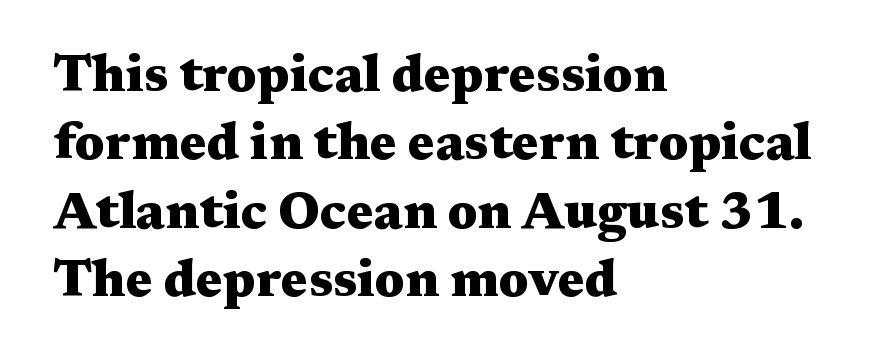
{"serif": "yes", "italic": "no", "bold": "yes", "weight": "heavy", "width": "wide", "stroke_contrast": "medium", "x_height": "medium", "monospaced": "no", "underline": "no", "align": "left", "line_spacing": "normal", "line_spacing_ratio": 1.34, "letter_spacing": "normal", "letter_spacing_em": 0.0, "glyph_px": 51}
